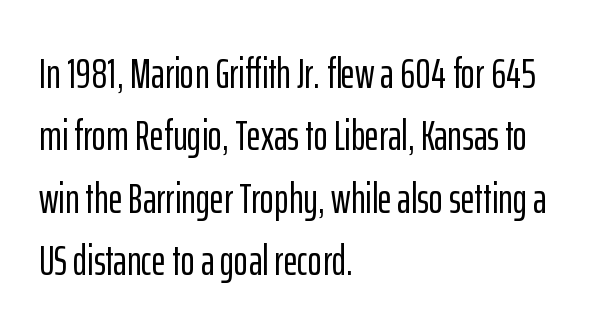
{"serif": "no", "italic": "no", "width": "condensed", "stroke_contrast": "low", "x_height": "medium", "monospaced": "no", "underline": "no", "align": "left", "line_spacing": "normal", "line_spacing_ratio": 1.45, "letter_spacing": "normal", "letter_spacing_em": 0.0, "glyph_px": 43}
